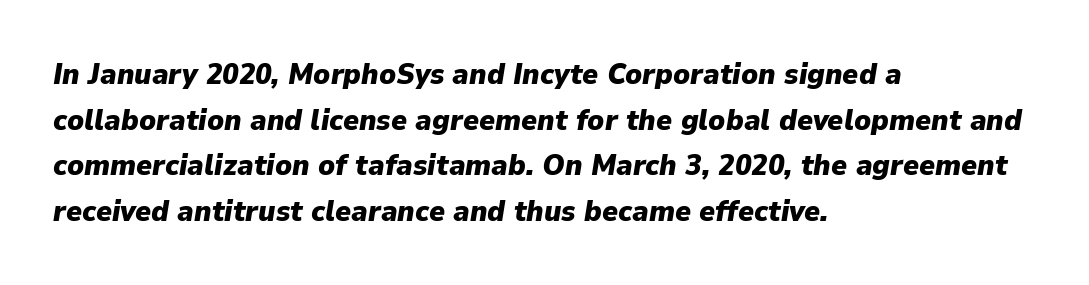
Stroke thickness is high; the sample reads as a true bold. Regarding leading, the lines here are spaced in the standard way. Does the copy run flush right? No — it runs flush left. Check the space under the baseline: it is left empty. Looking at the ascenders, they clearly lean. Each letter keeps its own natural width here, so spacing adapts to shape.
